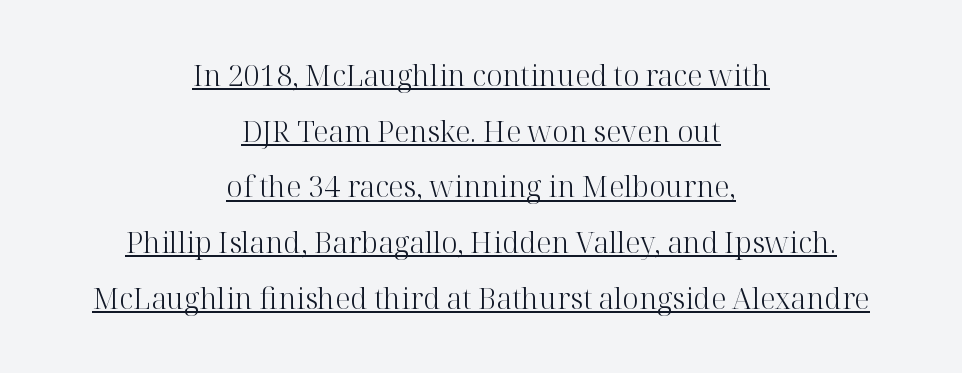
The image shows 29 px light serif type, upright; set centered, loose line spacing (1.92x), normal letter spacing, underlined; high stroke contrast and a medium x-height.
